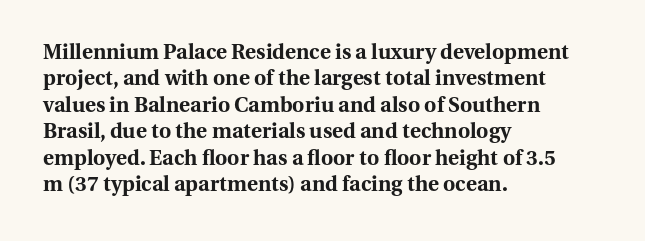
What weight is shown? A full bold with thick strokes. The lettering holds an erect, upright posture throughout. Plain, unruled lines of type. The rendering keeps characters at their native spacing. Leading: standard.
